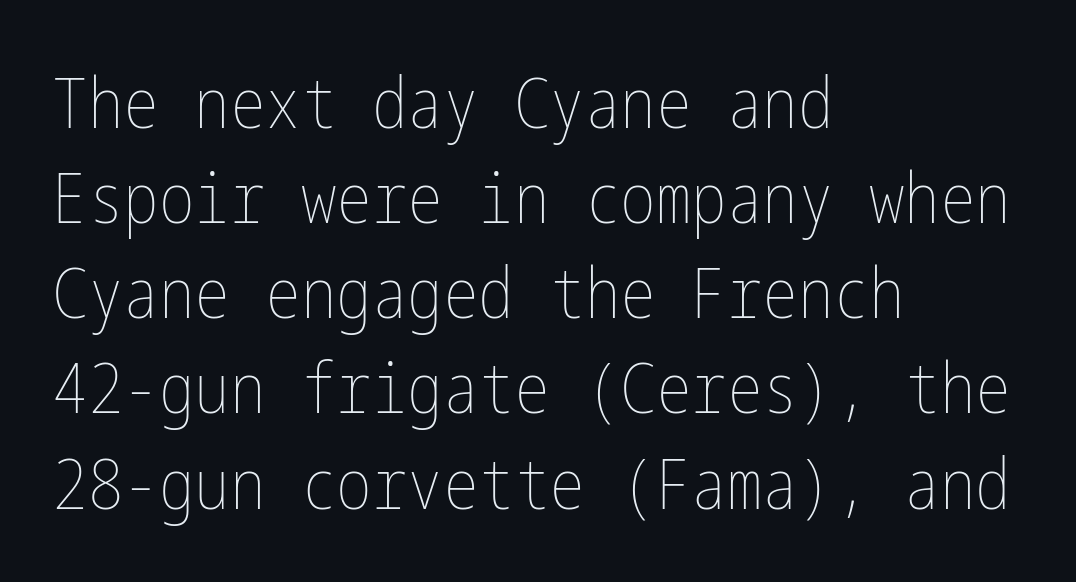
Q: Is the text bold? A: No.
Q: Is the text italic (slanted)? A: No, it is upright.
Q: Is the text underlined? A: No.
Q: How is the paragraph aligned? A: Left-aligned.
Q: Is the spacing between letters normal or unusually wide? A: Normal.
Q: Is the spacing between lines tight, normal or loose? A: Normal.
Q: Width (condensed, normal, or wide)? A: Condensed.
Q: Stroke contrast? A: Low.
Q: x-height? A: Medium.
